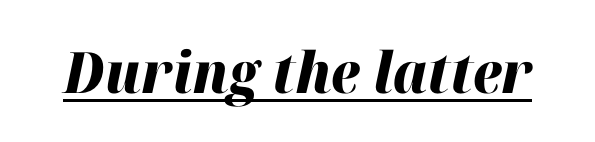
In terms of letterspacing, this is plain default setting. Caption: bold face, heavy strokes. Underlining? Definitely there. Varying glyph widths throughout — classic text-font behaviour. These lines were composed using italics.
